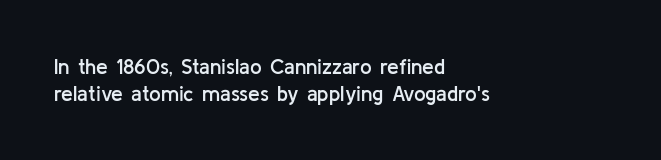
Q: Is the text bold? A: Semi-bold.
Q: Is the text italic (slanted)? A: No, it is upright.
Q: Is the text underlined? A: No.
Q: How is the paragraph aligned? A: Left-aligned.
Q: Is the spacing between letters normal or unusually wide? A: Normal.
Q: Is the spacing between lines tight, normal or loose? A: Normal.
